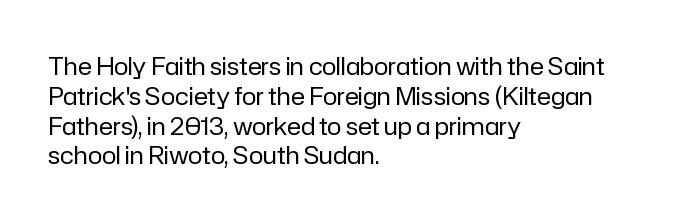
Q: Is the text bold? A: No.
Q: Is the text italic (slanted)? A: No, it is upright.
Q: Is the text underlined? A: No.
Q: How is the paragraph aligned? A: Left-aligned.
Q: Is the spacing between letters normal or unusually wide? A: Normal.
